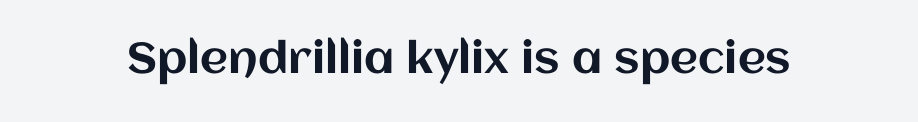
The image shows 43 px text type, upright; set normal letter spacing, not underlined; medium stroke contrast and a large x-height.
